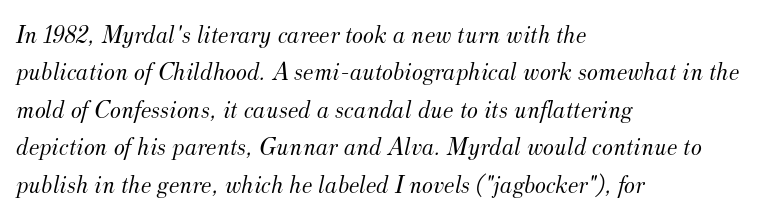
Q: Is the text bold? A: No.
Q: Is the text italic (slanted)? A: Yes, it leans right by about 12 degrees.
Q: Is the text underlined? A: No.
Q: How is the paragraph aligned? A: Left-aligned.
Q: Is the spacing between letters normal or unusually wide? A: Normal.
Q: Is the spacing between lines tight, normal or loose? A: Normal.
